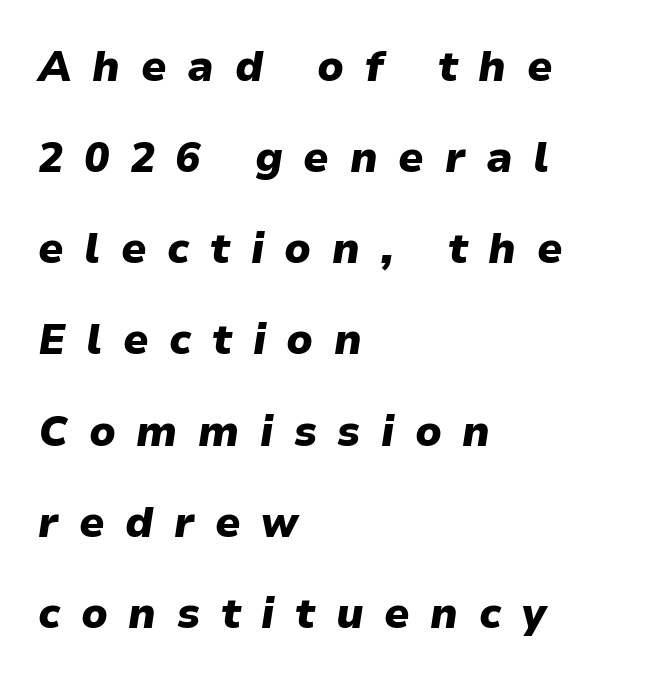
Q: Is the text bold? A: Yes.
Q: Is the text italic (slanted)? A: Yes, it leans right by about 9 degrees.
Q: Is the text underlined? A: No.
Q: How is the paragraph aligned? A: Left-aligned.
Q: Is the spacing between letters normal or unusually wide? A: Unusually wide.
Q: Is the spacing between lines tight, normal or loose? A: Loose.
Q: Width (condensed, normal, or wide)? A: Normal.
Q: Stroke contrast? A: Low.
Q: x-height? A: Medium.
Q: Monospaced? A: No.
